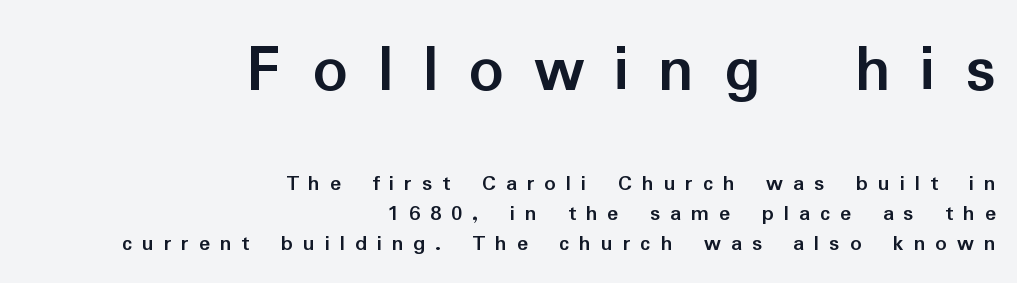
The image shows 69 px semibold sans-serif type, upright; set right-aligned, normal line spacing (1.31x), unusually wide letter spacing (+0.43 em), not underlined; the first (top) block is 3.0x larger; low stroke contrast and a medium x-height.
